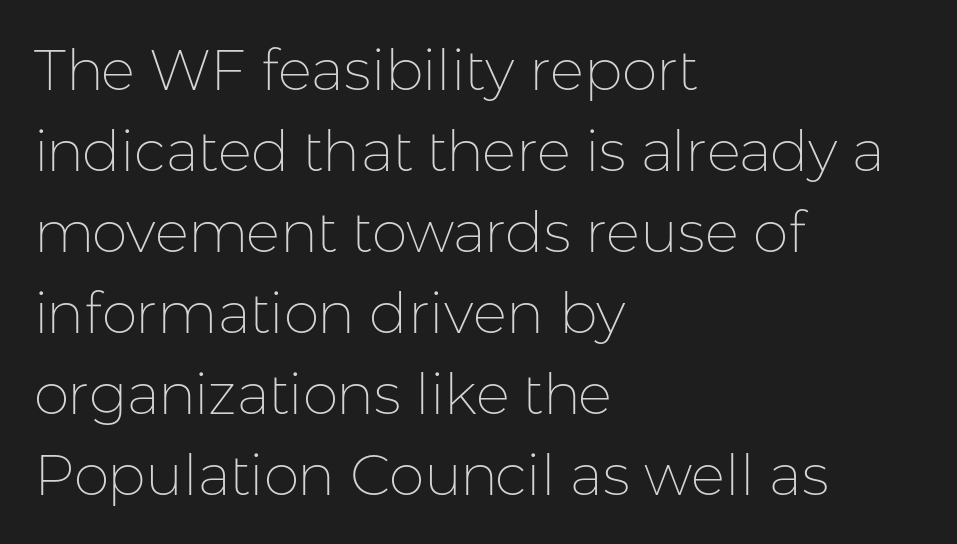
The image shows 57 px thin sans-serif type, upright; set left-aligned, normal line spacing (1.42x), normal letter spacing, not underlined; low stroke contrast and a medium x-height.
